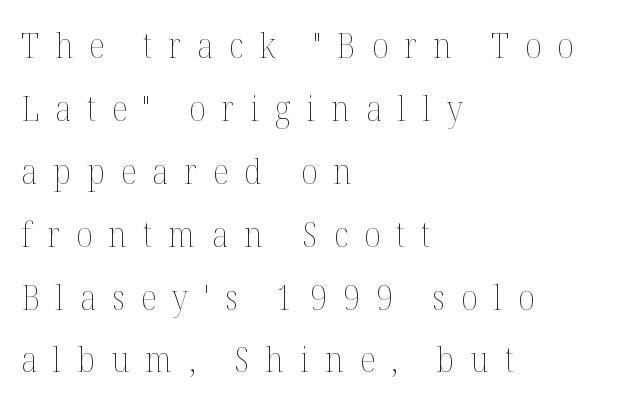
The image shows 34 px thin type, upright; set left-aligned, line spacing 1.85x, unusually wide letter spacing (+0.47 em), not underlined; medium stroke contrast and a medium x-height.
